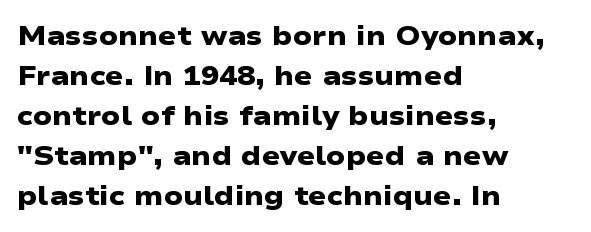
{"bold": "yes", "underline": "no", "align": "left", "line_spacing": "normal", "line_spacing_ratio": 1.48, "letter_spacing": "normal", "letter_spacing_em": 0.0, "glyph_px": 27}
